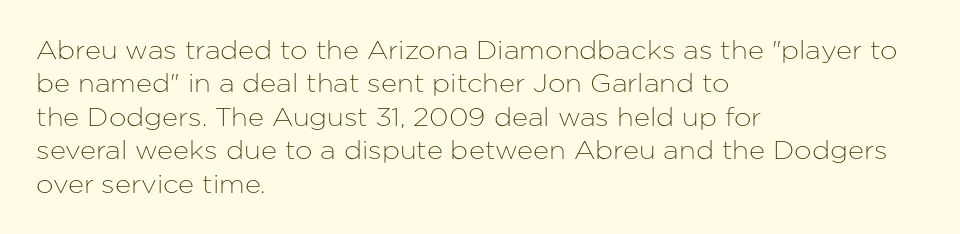
Students, observe: this is what conventionally led text looks like. Observe the ordinary spacing: letters are neighbours, not strangers. Designer's note — italics off, roman on. The specimen omits any rule beneath the text block's lines.
